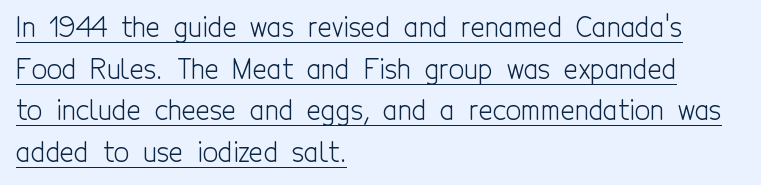
The image shows 27 px text type, upright; set left-aligned, normal line spacing (1.54x), normal letter spacing, underlined.
